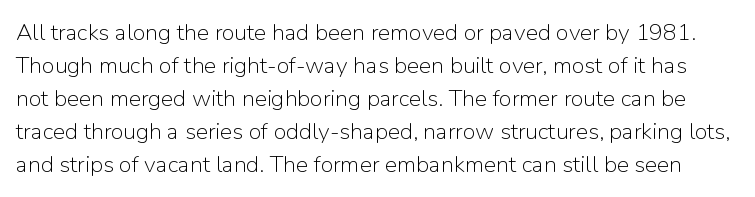
The image shows 23 px text type, upright; set normal line spacing (1.43x), normal letter spacing, not underlined.
